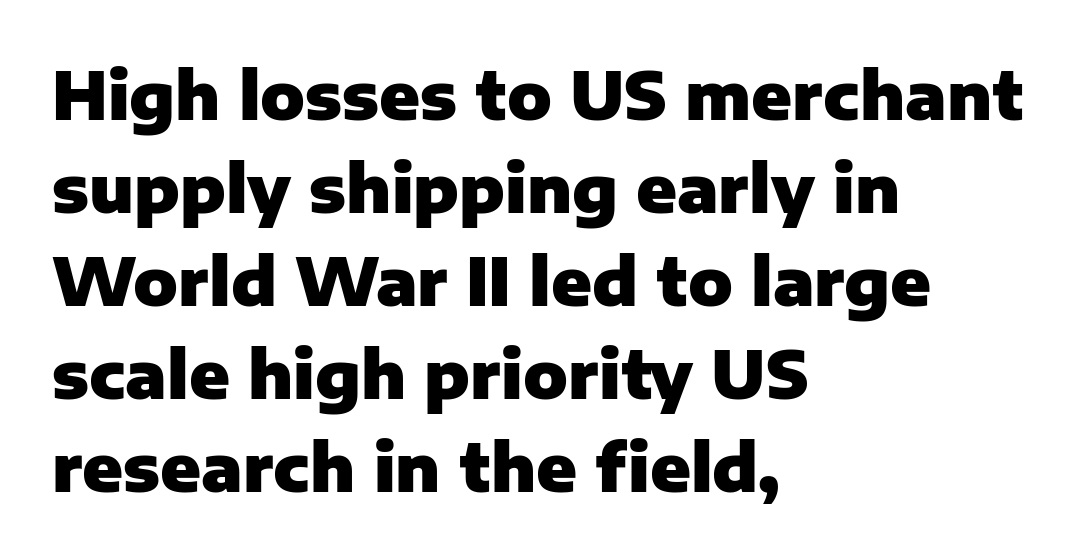
Q: Is the text bold? A: Yes.
Q: Is the text italic (slanted)? A: No, it is upright.
Q: Is the typeface a serif or a sans-serif typeface? A: Sans-serif.
Q: Is the text underlined? A: No.
Q: How is the paragraph aligned? A: Left-aligned.
Q: Is the spacing between letters normal or unusually wide? A: Normal.
Q: Is the spacing between lines tight, normal or loose? A: Normal.
Q: Width (condensed, normal, or wide)? A: Normal.
Q: Stroke contrast? A: Low.
Q: x-height? A: Medium.
Q: Monospaced? A: No.
